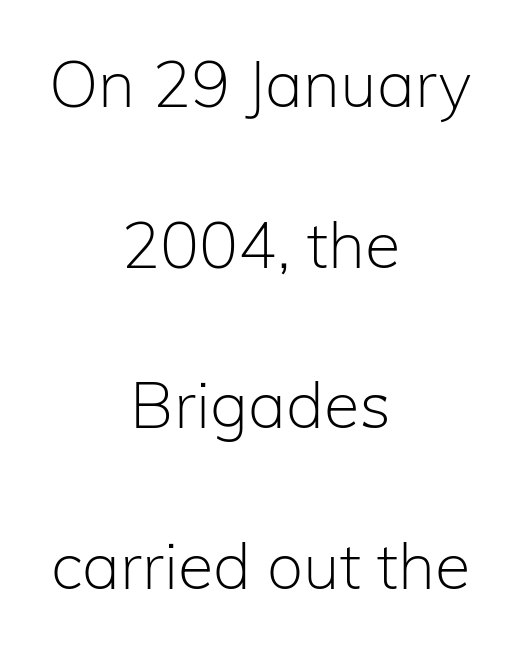
The image shows 65 px light sans-serif type, upright; set centered, loose line spacing (2.47x), normal letter spacing, not underlined; low stroke contrast and a medium x-height.
